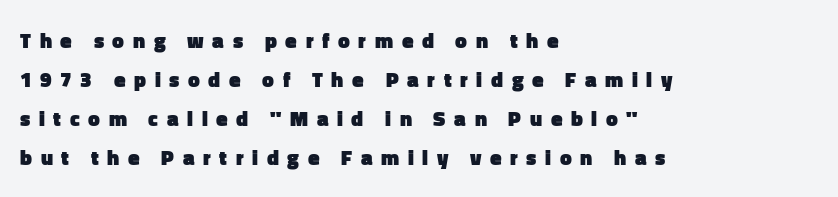
{"italic": "no", "bold": "yes", "underline": "no", "align": "left", "line_spacing_ratio": 1.85, "letter_spacing": "wide", "letter_spacing_em": 0.41, "glyph_px": 21}
